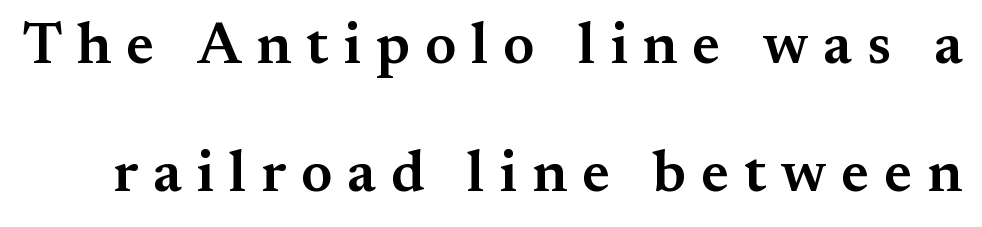
Honestly, there is no underline to notice here at all. This rendering widens character spacing well past its baseline value. The typesetting leans somewhat heavy: a semibold. Widely set lines give the paragraph a tall, airy silhouette. The typeface chosen for these lines features serifs. Style check: upright.
